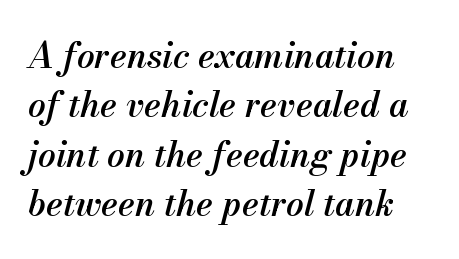
You could call the tracking neutral — neither tight nor loose. The face used here is proportionally spaced, like ordinary book or web type. Slanted lettering throughout. A semibold gives these letters moderate extra thickness, short of bold. Clear beneath every line of the passage.
